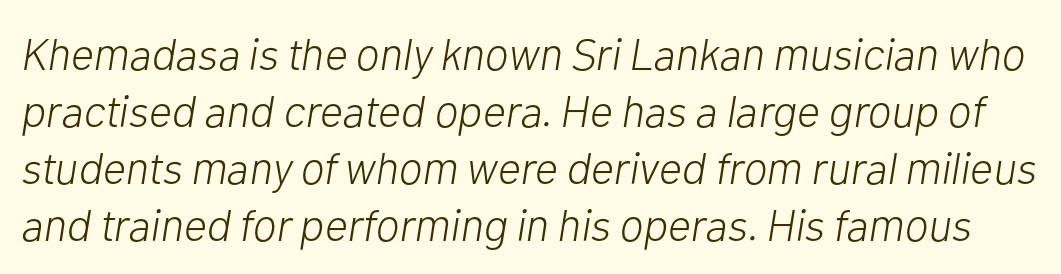
A light-to-regular cut is what we see here. Short note: letters normally spaced. These lines sit exactly where default settings would place them. Every character sits at an angle, as italics do. Only glyphs here, with clear space below each row. The passage shown is typed in a proportional face where columns would drift.
